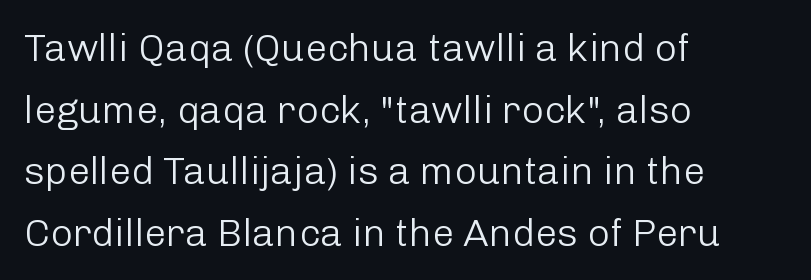
{"serif": "no", "italic": "no", "bold": "no", "weight": "light", "width": "normal", "stroke_contrast": "low", "x_height": "medium", "monospaced": "no", "underline": "no", "align": "left", "line_spacing": "normal", "line_spacing_ratio": 1.58, "letter_spacing": "normal", "letter_spacing_em": 0.0, "glyph_px": 39}
